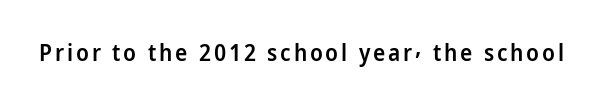
If you drew a line through each stem, it would be perfectly vertical. A bit beefed up — I'd call it semibold rather than bold. Just letters on the line, the space beneath them empty.
